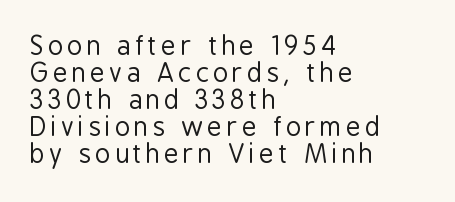
Q: Is the text bold? A: No.
Q: Is the text italic (slanted)? A: No, it is upright.
Q: Is the text underlined? A: No.
Q: How is the paragraph aligned? A: Left-aligned.
Q: Is the spacing between lines tight, normal or loose? A: Tight.
